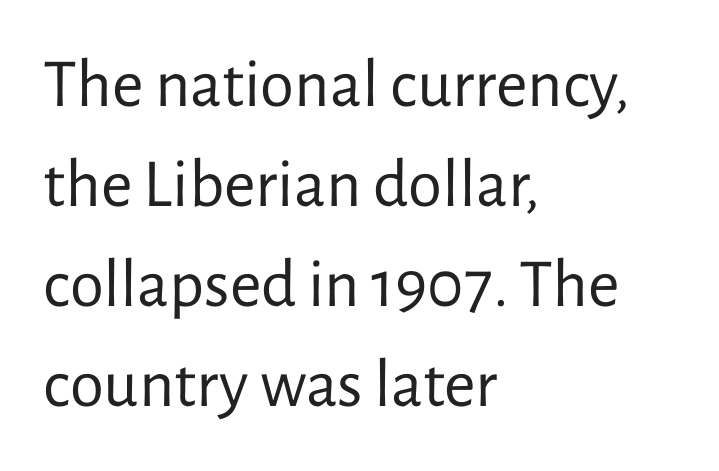
The rendering uses natural spacing where letterforms have individual widths. Letter spacing: default. Designer's note — italics off, roman on. The setting favours the left margin, as ordinary paragraphs usually do. Glance below the letters and you will spot only blank space. Vertical spacing — default.
